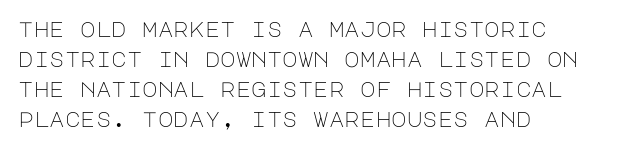
The image shows 21 px text type, upright; set left-aligned, normal line spacing (1.43x), normal letter spacing, not underlined.
